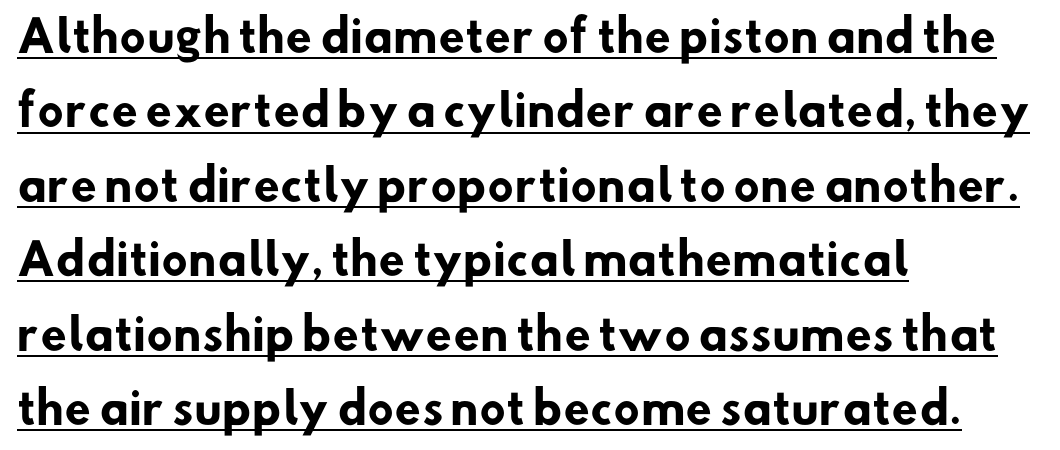
The image shows 43 px heavy sans-serif type; set left-aligned, line spacing 1.73x, normal letter spacing, underlined; low stroke contrast and a small x-height.
